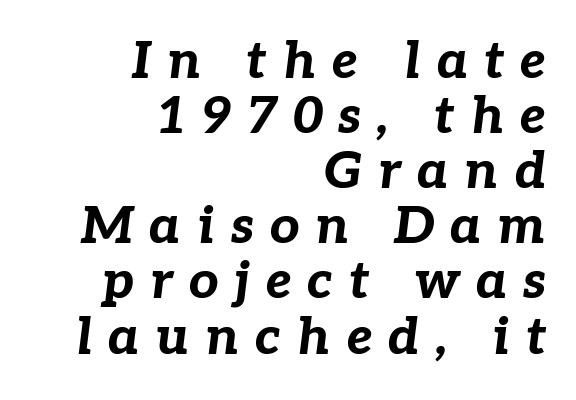
{"italic": "yes", "lean": "right", "slant_degrees": 7, "bold": "yes", "weight": "bold", "width": "normal", "stroke_contrast": "low", "x_height": "medium", "monospaced": "no", "underline": "no", "align": "right", "line_spacing": "tight", "line_spacing_ratio": 1.06, "letter_spacing": "wide", "letter_spacing_em": 0.31, "glyph_px": 52}
